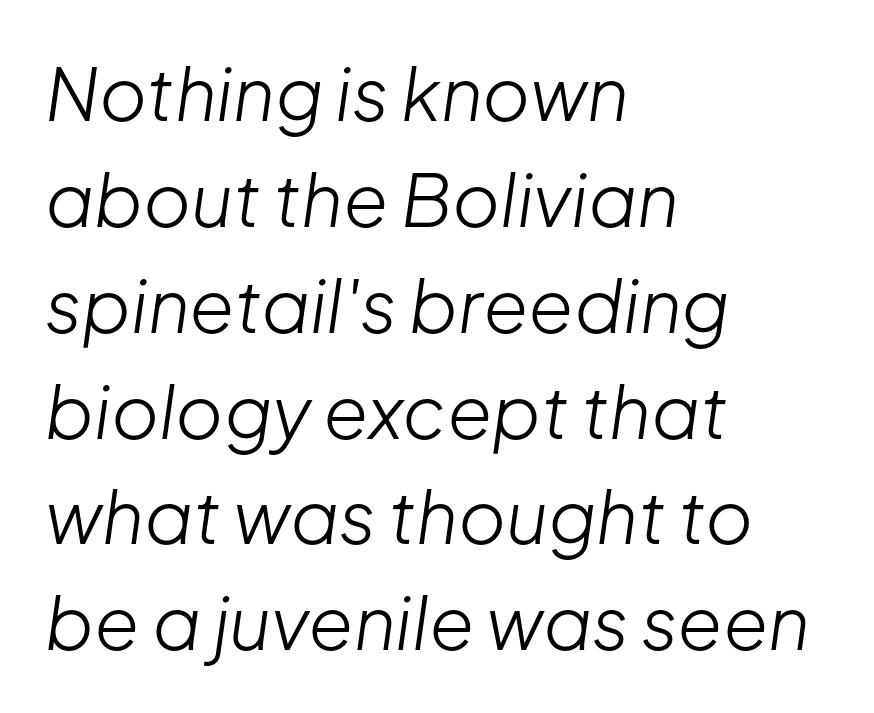
This sample uses an oblique cut, with every glyph tilted off the vertical. The passage shown stacks its lines at a standard gap. The type is set solid horizontally, with unmodified tracking. The setting favours the left margin, as ordinary paragraphs usually do. Ink coverage per letter is moderate at most. Varying glyph widths throughout — classic text-font behaviour.
